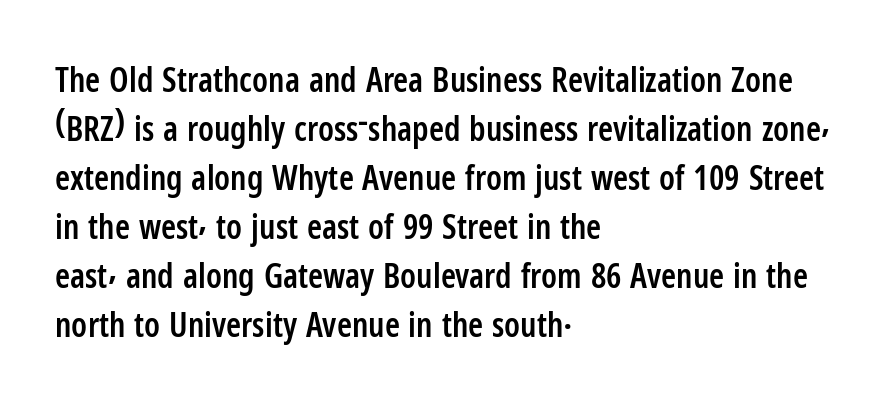
The image shows 34 px semibold, condensed sans-serif type, upright; set left-aligned, normal line spacing (1.44x), normal letter spacing, not underlined; low stroke contrast and a medium x-height.
